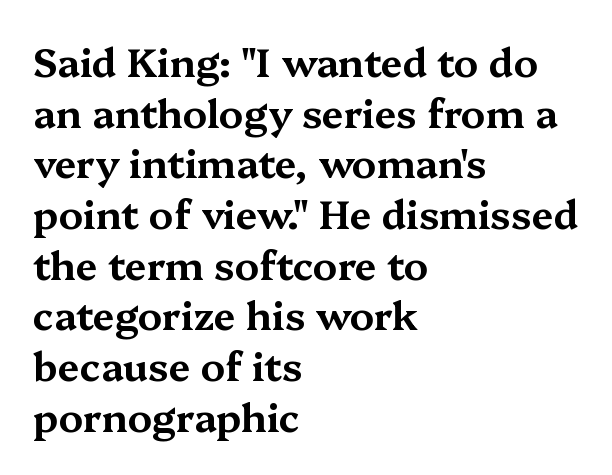
The image shows 39 px wide serif type, upright; set left-aligned, normal line spacing (1.3x), normal letter spacing, not underlined; medium stroke contrast and a medium x-height.
